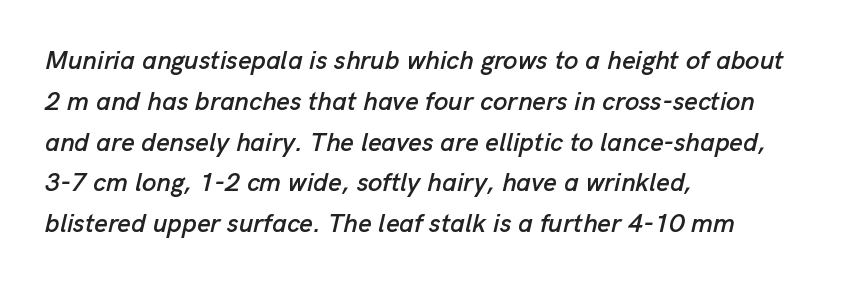
{"italic": "yes", "lean": "right", "slant_degrees": 13, "underline": "no", "align": "left", "line_spacing": "normal", "line_spacing_ratio": 1.57, "letter_spacing": "normal", "letter_spacing_em": 0.0, "glyph_px": 26}
